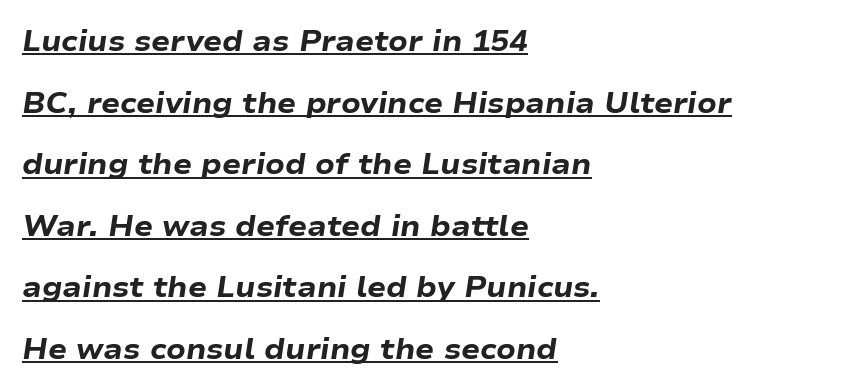
The image shows 28 px heavy, wide type, italic (leaning right); set left-aligned, loose line spacing (2.2x), normal letter spacing, underlined; low stroke contrast and a medium x-height.
